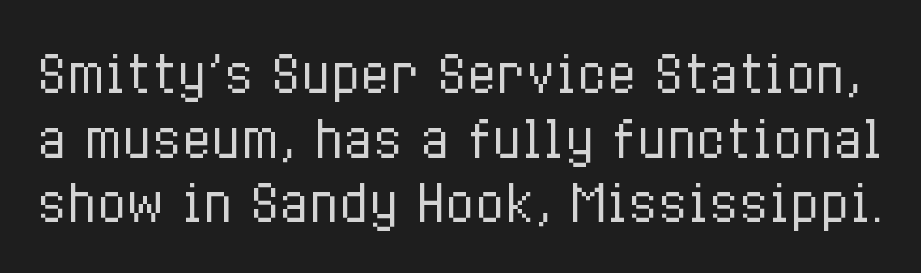
Q: Is the text bold? A: No.
Q: Is the text italic (slanted)? A: No, it is upright.
Q: Is the text underlined? A: No.
Q: Is the spacing between letters normal or unusually wide? A: Normal.
Q: Is the spacing between lines tight, normal or loose? A: Normal.
Q: Width (condensed, normal, or wide)? A: Condensed.
Q: Stroke contrast? A: Low.
Q: x-height? A: Medium.
Q: Monospaced? A: No.
